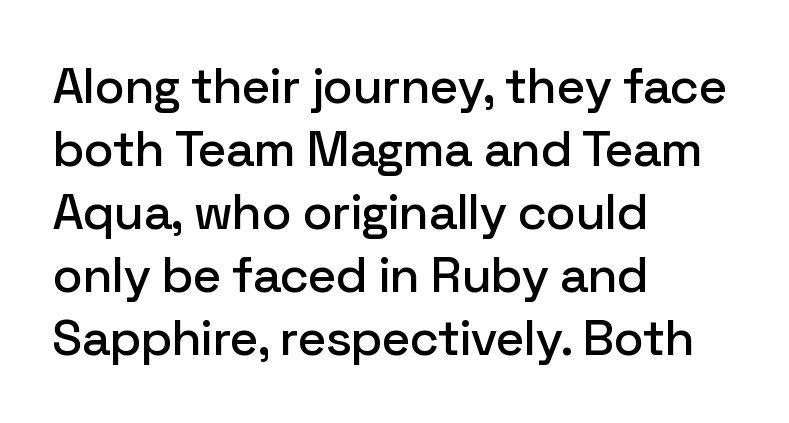
{"serif": "no", "italic": "no", "width": "normal", "stroke_contrast": "low", "x_height": "medium", "monospaced": "no", "underline": "no", "align": "left", "line_spacing": "normal", "line_spacing_ratio": 1.26, "letter_spacing": "normal", "letter_spacing_em": 0.0, "glyph_px": 50}
